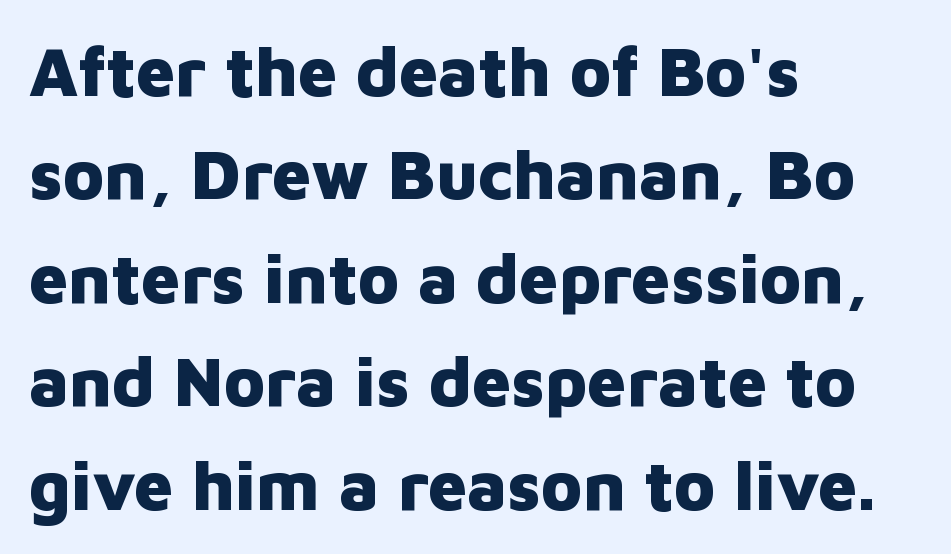
The image shows 69 px heavy sans-serif type, upright; set left-aligned, normal line spacing (1.5x), normal letter spacing, not underlined; low stroke contrast and a medium x-height.
